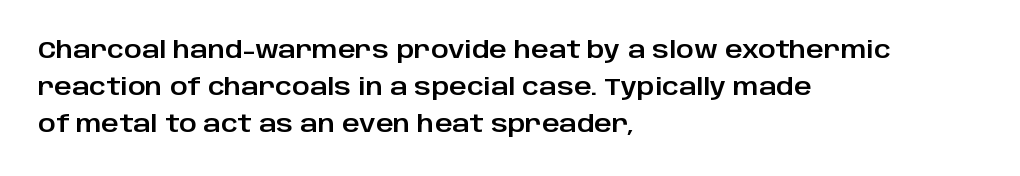
{"italic": "no", "underline": "no", "align": "left", "line_spacing": "normal", "line_spacing_ratio": 1.54, "letter_spacing": "normal", "letter_spacing_em": 0.0, "glyph_px": 24}
